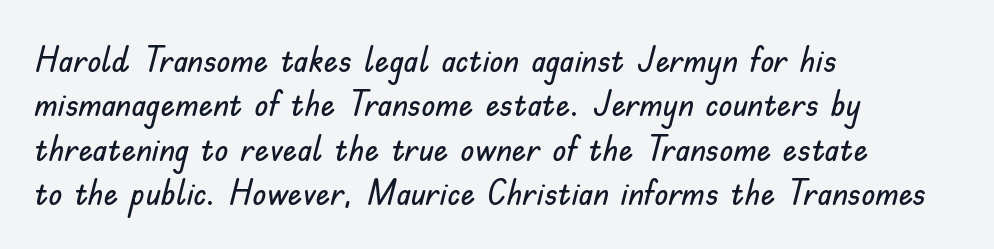
Q: Is the text italic (slanted)? A: Yes.
Q: Is the typeface a serif or a sans-serif typeface? A: Sans-serif.
Q: Is the text underlined? A: No.
Q: How is the paragraph aligned? A: Left-aligned.
Q: Is the spacing between letters normal or unusually wide? A: Normal.
Q: Width (condensed, normal, or wide)? A: Normal.
Q: Stroke contrast? A: Low.
Q: x-height? A: Small.
Q: Monospaced? A: No.
